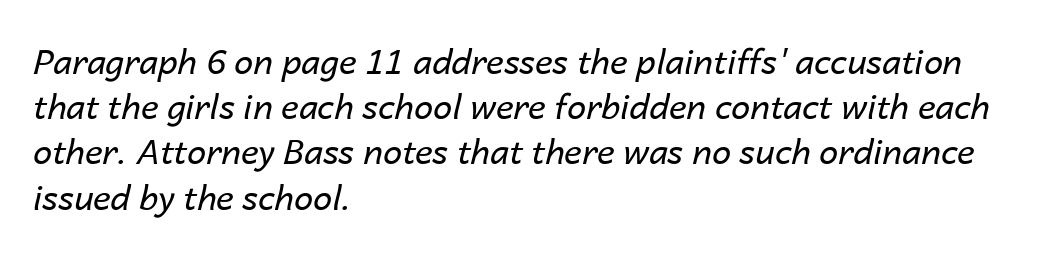
The image shows 34 px regular-weight type, italic (leaning right); set left-aligned, normal line spacing (1.33x), normal letter spacing, not underlined; low stroke contrast and a medium x-height.
